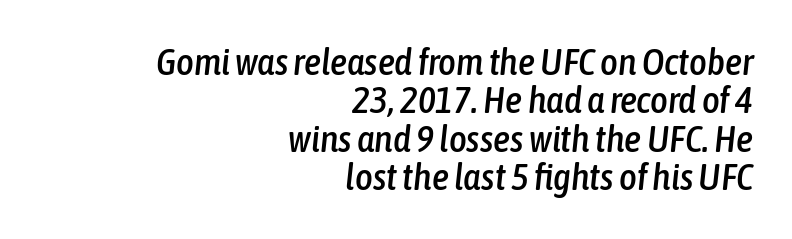
Q: Is the text italic (slanted)? A: Yes, it leans right by about 6 degrees.
Q: Is the text underlined? A: No.
Q: How is the paragraph aligned? A: Right-aligned.
Q: Is the spacing between letters normal or unusually wide? A: Normal.
Q: Is the spacing between lines tight, normal or loose? A: Tight.
Q: Width (condensed, normal, or wide)? A: Condensed.
Q: Stroke contrast? A: Low.
Q: x-height? A: Medium.
Q: Monospaced? A: No.
